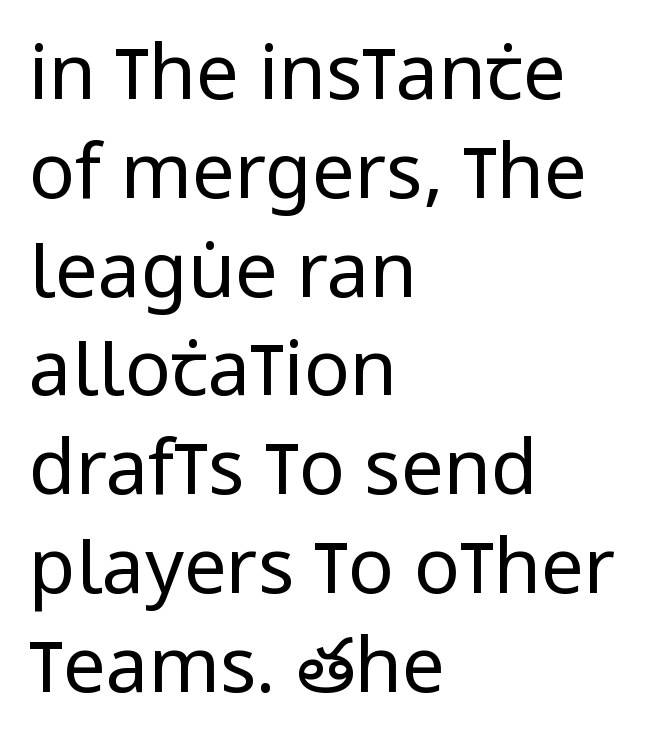
Q: Is the text bold? A: No.
Q: Is the text italic (slanted)? A: No, it is upright.
Q: Is the typeface a serif or a sans-serif typeface? A: Sans-serif.
Q: Is the text underlined? A: No.
Q: How is the paragraph aligned? A: Left-aligned.
Q: Is the spacing between letters normal or unusually wide? A: Normal.
Q: Is the spacing between lines tight, normal or loose? A: Normal.
Q: Width (condensed, normal, or wide)? A: Condensed.
Q: Stroke contrast? A: Low.
Q: x-height? A: Large.
Q: Monospaced? A: No.
